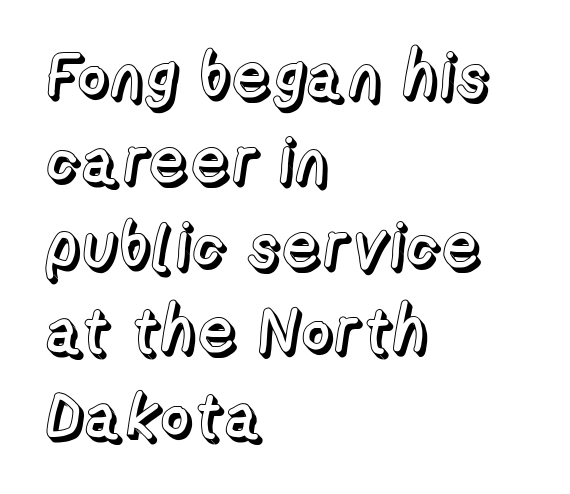
{"width": "normal", "x_height": "medium", "monospaced": "no", "underline": "no", "align": "left", "line_spacing": "normal", "line_spacing_ratio": 1.33, "letter_spacing": "normal", "letter_spacing_em": 0.0, "glyph_px": 64}
